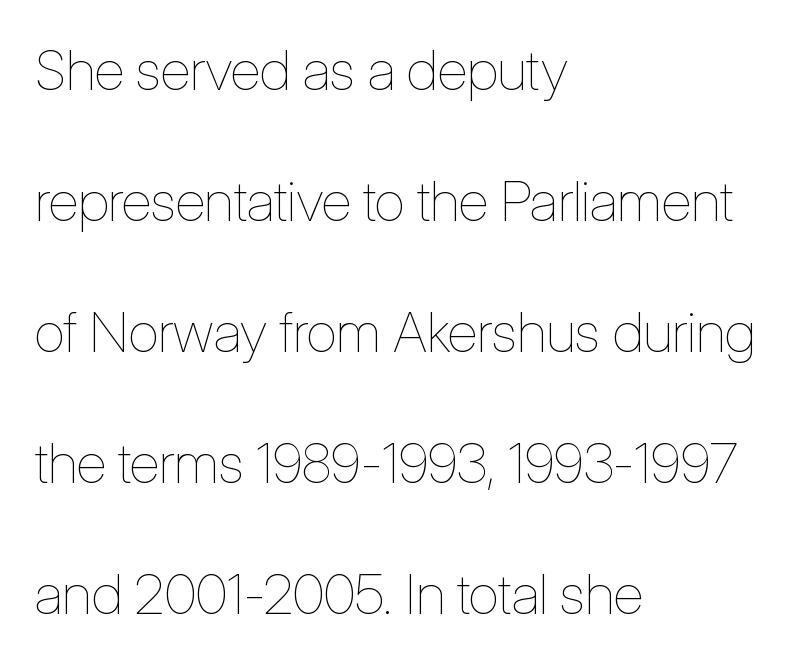
{"italic": "no", "bold": "no", "weight": "thin", "width": "condensed", "stroke_contrast": "low", "x_height": "medium", "monospaced": "no", "underline": "no", "align": "left", "line_spacing": "loose", "line_spacing_ratio": 2.34, "letter_spacing": "normal", "letter_spacing_em": 0.0, "glyph_px": 56}
